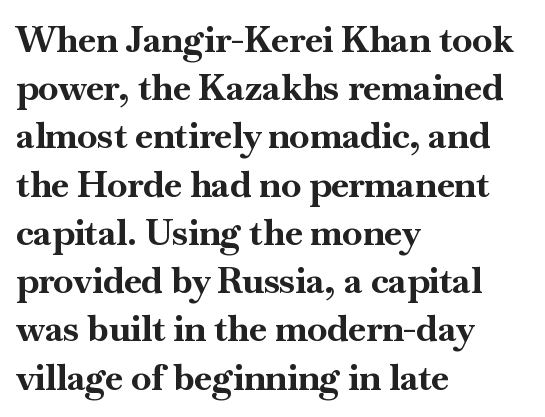
Q: Is the text bold? A: Yes.
Q: Is the text italic (slanted)? A: No, it is upright.
Q: Is the typeface a serif or a sans-serif typeface? A: Serif.
Q: Is the text underlined? A: No.
Q: How is the paragraph aligned? A: Left-aligned.
Q: Is the spacing between letters normal or unusually wide? A: Normal.
Q: Is the spacing between lines tight, normal or loose? A: Normal.
Q: Width (condensed, normal, or wide)? A: Normal.
Q: Stroke contrast? A: High.
Q: x-height? A: Small.
Q: Monospaced? A: No.
